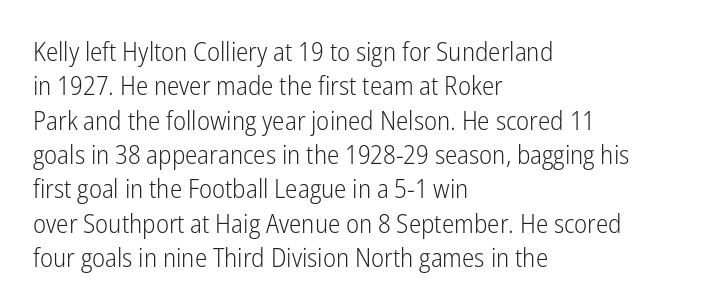
The image shows 26 px text type, upright; set left-aligned, normal line spacing (1.32x), normal letter spacing, not underlined.
